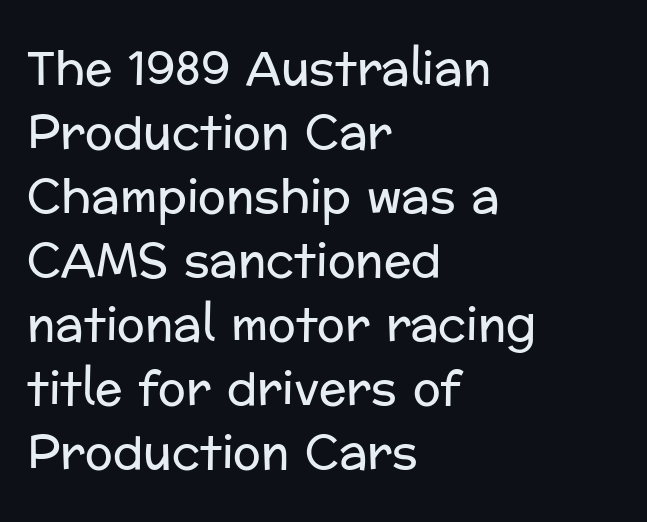
The image shows 46 px regular-weight sans-serif type, upright; set left-aligned, normal line spacing (1.39x), normal letter spacing, not underlined; low stroke contrast and a medium x-height.
